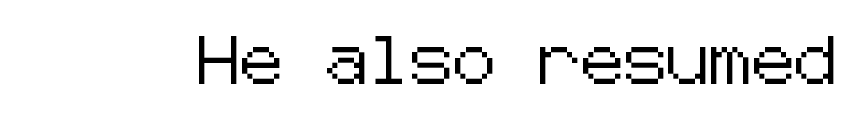
Spacing between characters is what you'd get straight out of the box. This sample uses an upright cut, with every glyph sitting square on the baseline. Nobody drew a line under any word here. To sum up the face: it is a sans, with no serifs.
